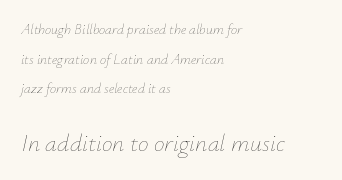
{"italic": "yes", "lean": "right", "slant_degrees": 12, "bold": "no", "underline": "no", "align": "left", "line_spacing": "loose", "line_spacing_ratio": 2.12, "letter_spacing": "normal", "letter_spacing_em": 0.0, "larger_block": "second", "size_ratio": 1.71, "glyph_px": 24}
